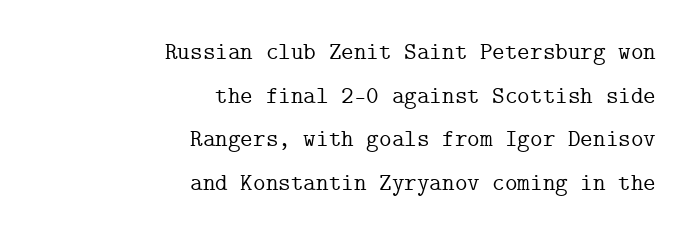
The image shows 24 px text type, upright; set right-aligned, line spacing 1.82x, normal letter spacing, not underlined.
